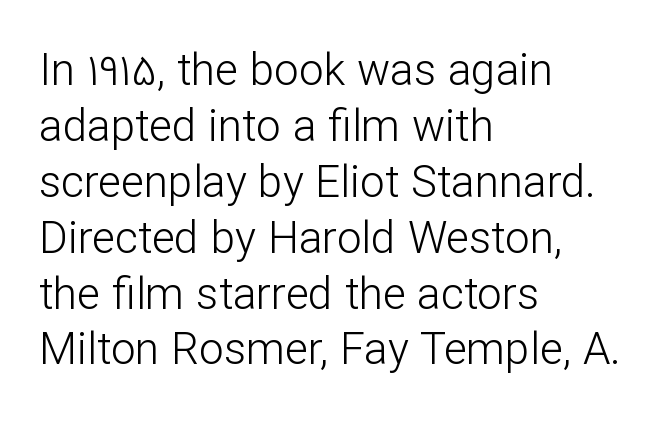
The image shows 44 px light sans-serif type, upright; set left-aligned, normal line spacing (1.27x), normal letter spacing, not underlined; low stroke contrast and a medium x-height.
